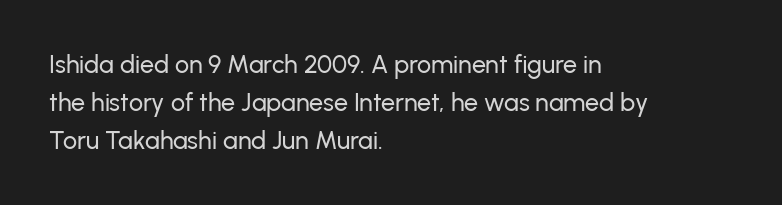
Plain, unruled lines of type. Each word holds together tightly as a unit, with standard inter-letter gaps. Every row of glyphs begins at an identical x-position on the left. Leading matches the norm, producing a regular column.
